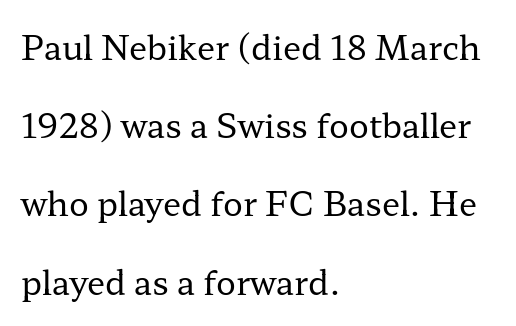
Q: Is the text bold? A: No.
Q: Is the text italic (slanted)? A: No, it is upright.
Q: Is the typeface a serif or a sans-serif typeface? A: Serif.
Q: Is the text underlined? A: No.
Q: How is the paragraph aligned? A: Left-aligned.
Q: Is the spacing between letters normal or unusually wide? A: Normal.
Q: Is the spacing between lines tight, normal or loose? A: Loose.
Q: Width (condensed, normal, or wide)? A: Wide.
Q: Stroke contrast? A: Low.
Q: x-height? A: Medium.
Q: Monospaced? A: No.
